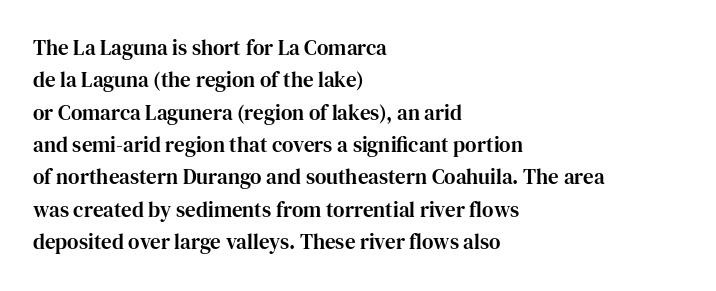
The image shows 21 px text type, upright; set left-aligned, normal line spacing (1.54x), normal letter spacing, not underlined.
